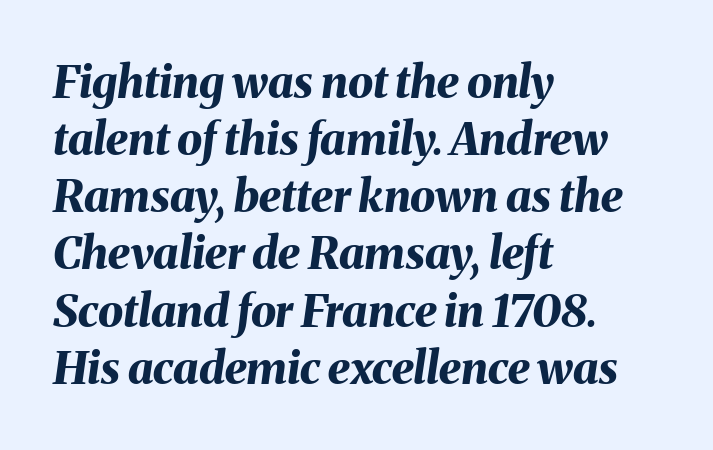
Q: Is the text bold? A: Yes.
Q: Is the text italic (slanted)? A: Yes, it leans right by about 8 degrees.
Q: Is the text underlined? A: No.
Q: How is the paragraph aligned? A: Left-aligned.
Q: Is the spacing between letters normal or unusually wide? A: Normal.
Q: Is the spacing between lines tight, normal or loose? A: Normal.
Q: Width (condensed, normal, or wide)? A: Normal.
Q: Stroke contrast? A: Medium.
Q: x-height? A: Medium.
Q: Monospaced? A: No.
